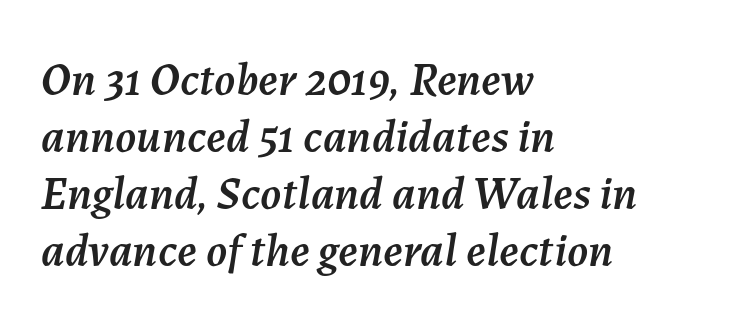
{"italic": "yes", "lean": "right", "slant_degrees": 7, "width": "normal", "stroke_contrast": "medium", "x_height": "medium", "monospaced": "no", "underline": "no", "align": "left", "line_spacing_ratio": 1.21, "letter_spacing": "normal", "letter_spacing_em": 0.0, "glyph_px": 47}
